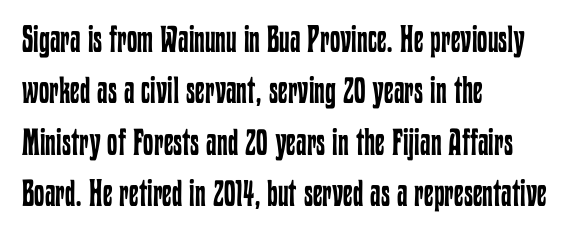
Q: Is the text bold? A: No.
Q: Is the text italic (slanted)? A: No, it is upright.
Q: Is the text underlined? A: No.
Q: How is the paragraph aligned? A: Left-aligned.
Q: Is the spacing between letters normal or unusually wide? A: Normal.
Q: Is the spacing between lines tight, normal or loose? A: Normal.
Q: Width (condensed, normal, or wide)? A: Condensed.
Q: Stroke contrast? A: Low.
Q: x-height? A: Medium.
Q: Monospaced? A: No.
